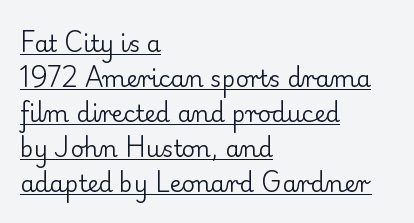
The lines sit at an ordinary, default distance from one another. Nothing heavy about these letters — not bold at all. Notice how the passage keeps a crisp vertical edge on the left only. Is there any slant? The stems are plumb.
